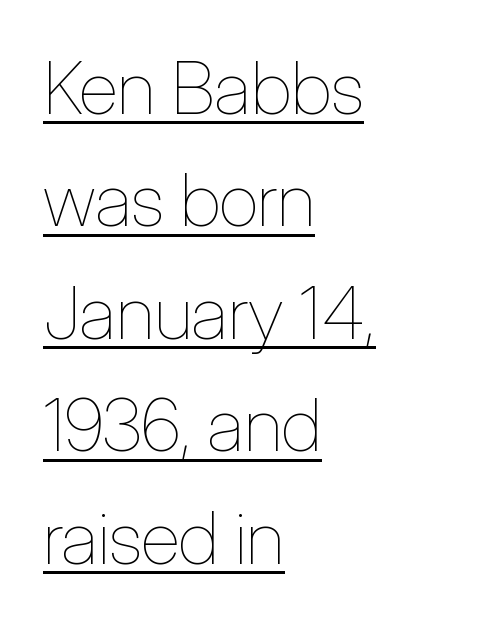
The image shows 73 px thin, condensed type, upright; set left-aligned, normal line spacing (1.54x), normal letter spacing, underlined; low stroke contrast and a medium x-height.
